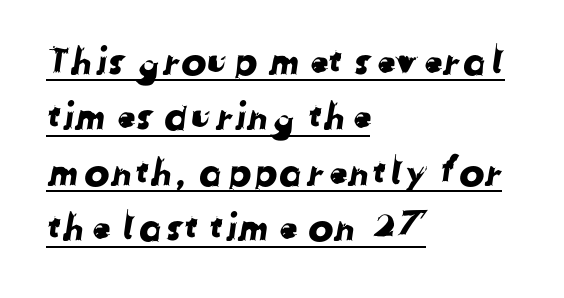
{"serif": "no", "width": "normal", "stroke_contrast": "low", "x_height": "medium", "monospaced": "no", "underline": "yes", "align": "left", "line_spacing": "normal", "line_spacing_ratio": 1.46, "letter_spacing": "normal", "letter_spacing_em": 0.0, "glyph_px": 38}
